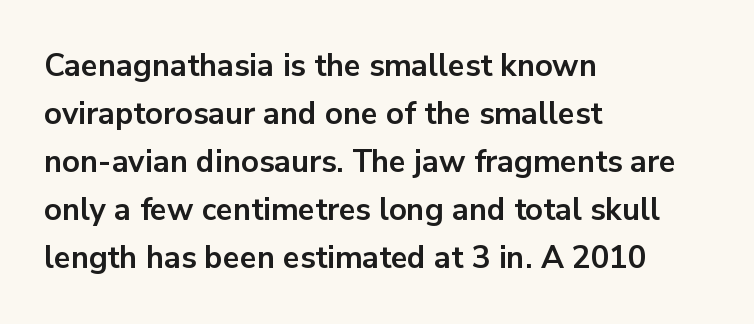
Q: Is the text bold? A: Yes.
Q: Is the text italic (slanted)? A: No, it is upright.
Q: Is the typeface a serif or a sans-serif typeface? A: Sans-serif.
Q: Is the text underlined? A: No.
Q: How is the paragraph aligned? A: Left-aligned.
Q: Is the spacing between letters normal or unusually wide? A: Normal.
Q: Is the spacing between lines tight, normal or loose? A: Normal.
Q: Width (condensed, normal, or wide)? A: Normal.
Q: Stroke contrast? A: Low.
Q: x-height? A: Medium.
Q: Monospaced? A: No.
